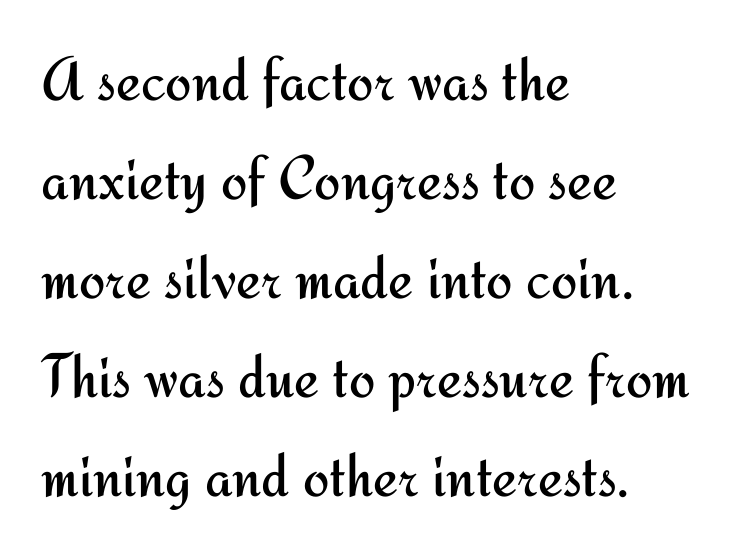
Q: Is the text bold? A: No.
Q: Is the text italic (slanted)? A: No, it is upright.
Q: Is the typeface a serif or a sans-serif typeface? A: Sans-serif.
Q: Is the text underlined? A: No.
Q: How is the paragraph aligned? A: Left-aligned.
Q: Is the spacing between letters normal or unusually wide? A: Normal.
Q: Is the spacing between lines tight, normal or loose? A: Normal.
Q: Width (condensed, normal, or wide)? A: Normal.
Q: Stroke contrast? A: Medium.
Q: x-height? A: Small.
Q: Monospaced? A: No.
